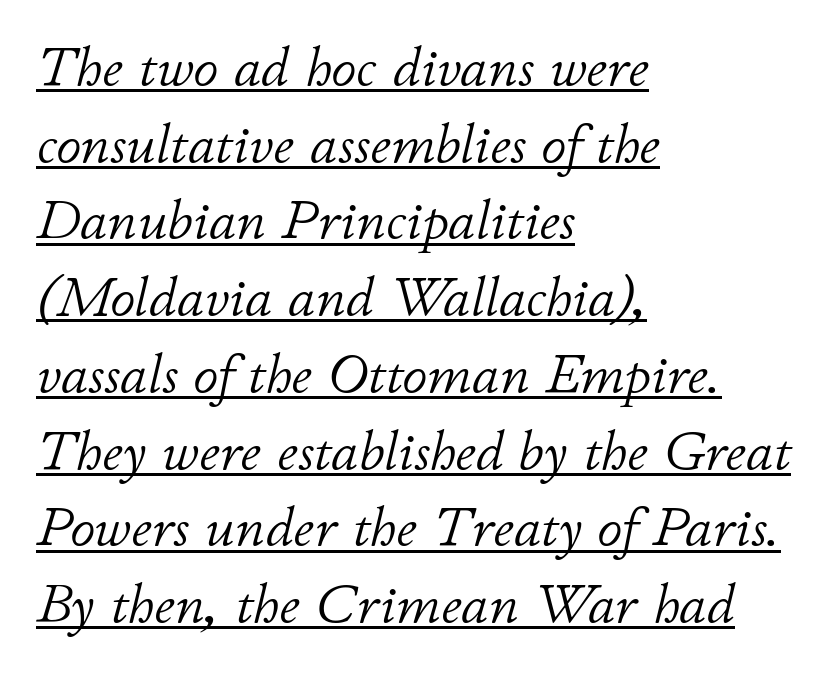
These lines keep a tight, regular rhythm from letter to letter. Stroke thickness stays within the range of a standard reading face or lighter. Regarding leading, the lines here are spaced in the standard way. The typography opts for an oblique posture over an upright one. The text block is weighted toward the left margin, trailing off unevenly rightward.
